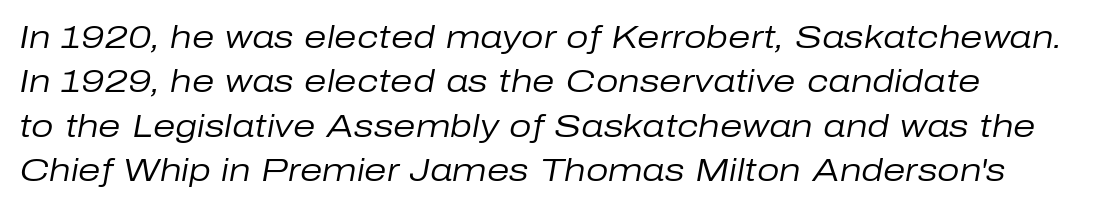
Q: Is the text bold? A: No.
Q: Is the text italic (slanted)? A: Yes, it leans right by about 10 degrees.
Q: Is the text underlined? A: No.
Q: Is the spacing between letters normal or unusually wide? A: Normal.
Q: Is the spacing between lines tight, normal or loose? A: Normal.
Q: Width (condensed, normal, or wide)? A: Normal.
Q: Stroke contrast? A: Low.
Q: x-height? A: Medium.
Q: Monospaced? A: No.
